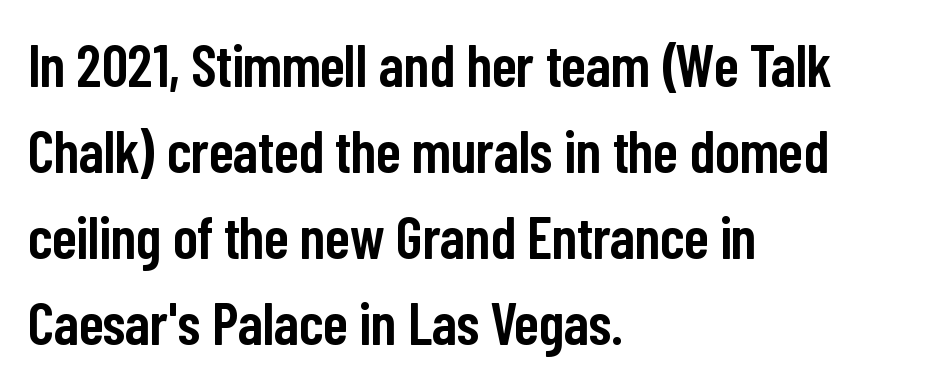
Q: Is the text bold? A: Semi-bold.
Q: Is the text italic (slanted)? A: No, it is upright.
Q: Is the typeface a serif or a sans-serif typeface? A: Sans-serif.
Q: Is the text underlined? A: No.
Q: How is the paragraph aligned? A: Left-aligned.
Q: Is the spacing between letters normal or unusually wide? A: Normal.
Q: Is the spacing between lines tight, normal or loose? A: Normal.
Q: Width (condensed, normal, or wide)? A: Condensed.
Q: Stroke contrast? A: Low.
Q: x-height? A: Medium.
Q: Monospaced? A: No.
